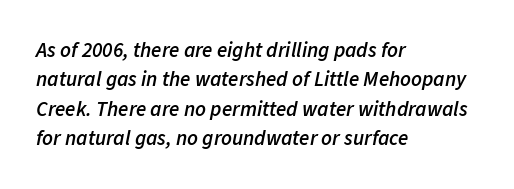
The image shows 21 px text type, italic (leaning right); set left-aligned, normal line spacing (1.4x), normal letter spacing, not underlined.
